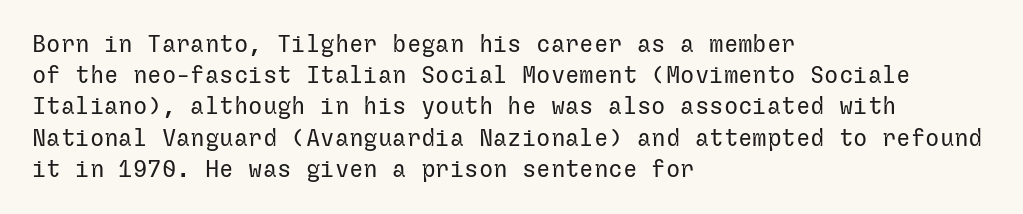
Q: Is the text bold? A: No.
Q: Is the text italic (slanted)? A: No, it is upright.
Q: Is the text underlined? A: No.
Q: How is the paragraph aligned? A: Left-aligned.
Q: Is the spacing between letters normal or unusually wide? A: Normal.
Q: Is the spacing between lines tight, normal or loose? A: Normal.
